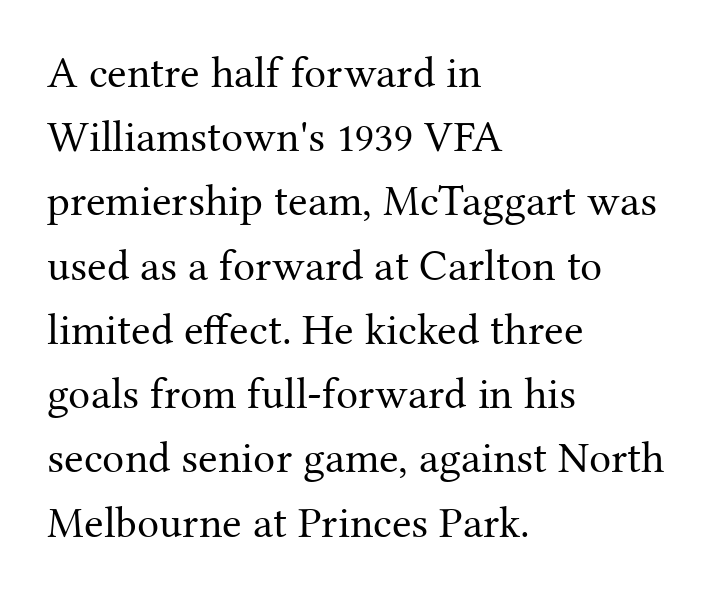
{"serif": "yes", "italic": "no", "bold": "no", "weight": "regular", "width": "normal", "stroke_contrast": "medium", "x_height": "medium", "monospaced": "no", "underline": "no", "align": "left", "line_spacing": "normal", "line_spacing_ratio": 1.46, "letter_spacing": "normal", "letter_spacing_em": 0.0, "glyph_px": 44}
